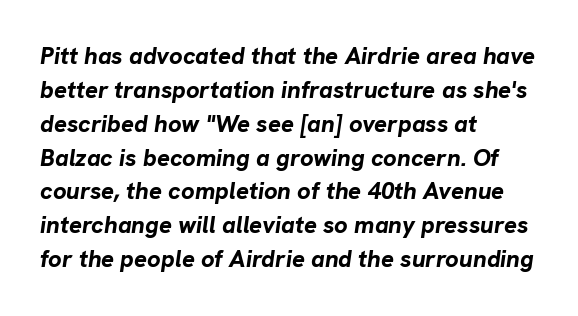
Q: Is the text bold? A: Yes.
Q: Is the text italic (slanted)? A: Yes, it leans right by about 8 degrees.
Q: Is the text underlined? A: No.
Q: How is the paragraph aligned? A: Left-aligned.
Q: Is the spacing between letters normal or unusually wide? A: Normal.
Q: Is the spacing between lines tight, normal or loose? A: Normal.
